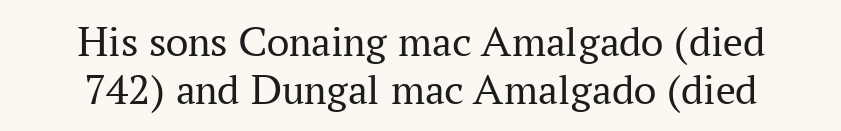
{"serif": "yes", "italic": "no", "bold": "no", "weight": "regular", "width": "normal", "stroke_contrast": "medium", "x_height": "medium", "monospaced": "no", "underline": "no", "line_spacing": "tight", "line_spacing_ratio": 1.1, "letter_spacing": "normal", "letter_spacing_em": 0.0, "glyph_px": 44}
